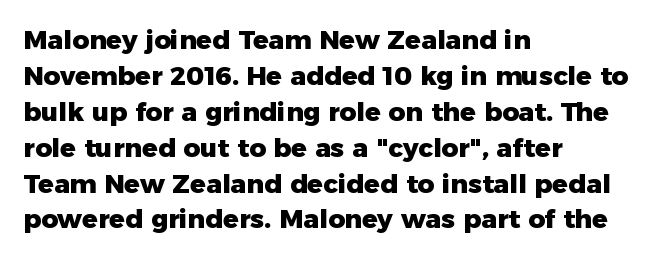
Weight: bold. Inter-character spacing is left at the font's built-in metrics. Check the space under the baseline: it is left empty. These lines sit exactly where default settings would place them. Compared with a centered layout, this one pins lines to the left instead.
